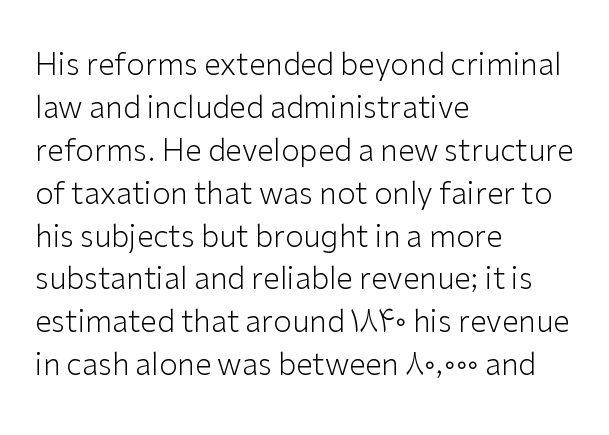
Each letter's strokes conclude bluntly, with no projecting serifs. The rendering uses a moderate line-height, typical for paragraphs. Looks like regular typesetting: each glyph gets only the width it needs. A bare baseline throughout the passage.
